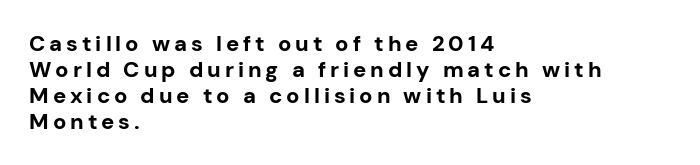
Q: Is the text bold? A: Yes.
Q: Is the text italic (slanted)? A: No, it is upright.
Q: Is the text underlined? A: No.
Q: How is the paragraph aligned? A: Left-aligned.
